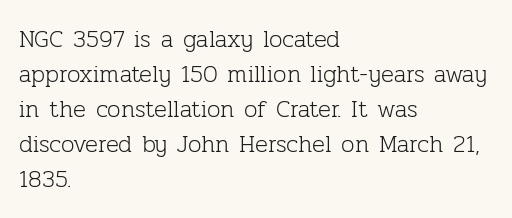
No word sits above an underline. This is the regular roman posture of the typeface. The lines in this sample share a left origin and differ only in where they stop. Successive baselines arrive at the customary interval.
